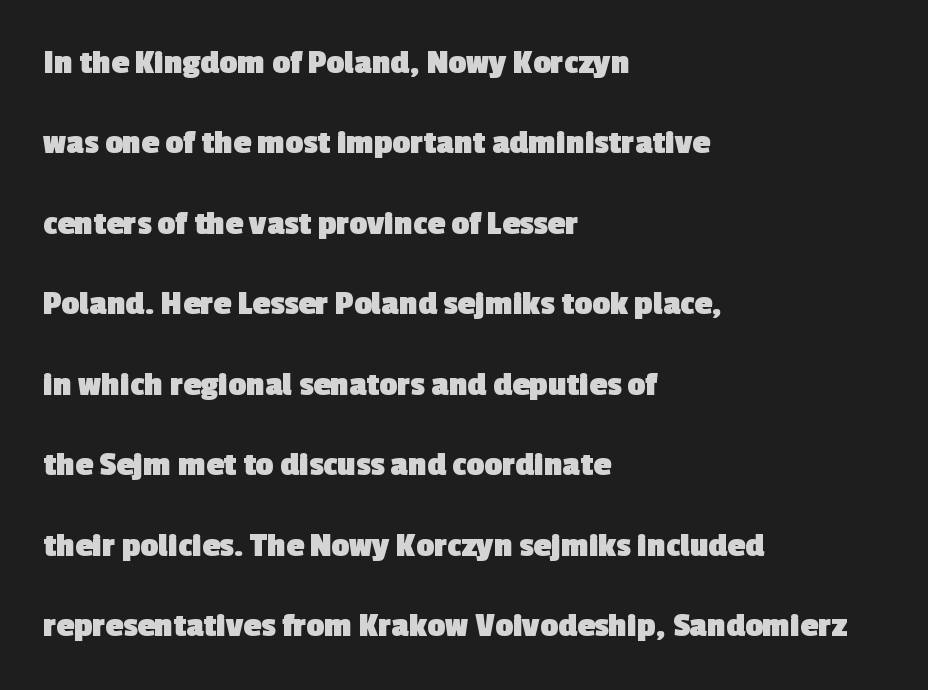
The image shows 35 px heavy sans-serif type; set left-aligned, loose line spacing (2.3x), normal letter spacing, not underlined; a medium x-height.
